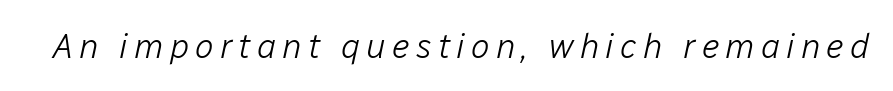
The whole block is typeset with a tilt. Here the designer chose a conventional face with non-uniform glyph widths. The baseline area is clear. The weight tops out at a normal text grade.
